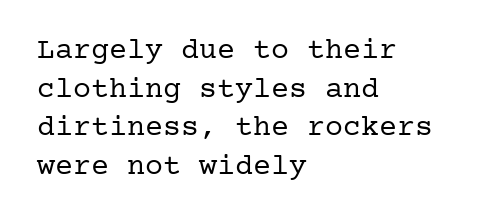
{"serif": "yes", "italic": "no", "bold": "no", "weight": "regular", "width": "normal", "stroke_contrast": "low", "x_height": "medium", "underline": "no", "align": "left", "line_spacing": "normal", "line_spacing_ratio": 1.29, "letter_spacing": "normal", "letter_spacing_em": 0.0, "glyph_px": 30}
